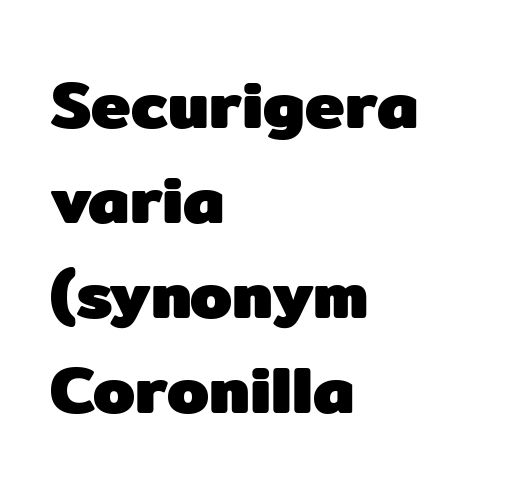
Q: Is the text bold? A: Yes.
Q: Is the text italic (slanted)? A: No, it is upright.
Q: Is the typeface a serif or a sans-serif typeface? A: Sans-serif.
Q: Is the text underlined? A: No.
Q: How is the paragraph aligned? A: Left-aligned.
Q: Is the spacing between letters normal or unusually wide? A: Normal.
Q: Is the spacing between lines tight, normal or loose? A: Normal.
Q: Width (condensed, normal, or wide)? A: Normal.
Q: Stroke contrast? A: Low.
Q: x-height? A: Medium.
Q: Monospaced? A: No.
